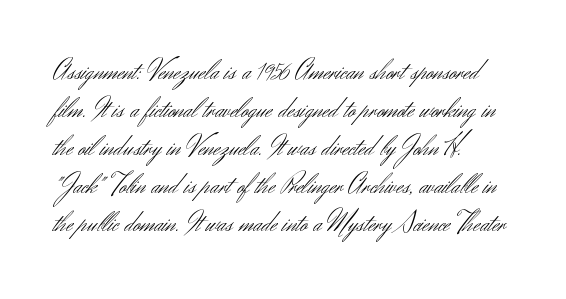
Q: Is the text bold? A: No.
Q: Is the text italic (slanted)? A: Yes.
Q: Is the typeface a serif or a sans-serif typeface? A: Sans-serif.
Q: Is the text underlined? A: No.
Q: How is the paragraph aligned? A: Left-aligned.
Q: Is the spacing between letters normal or unusually wide? A: Normal.
Q: Is the spacing between lines tight, normal or loose? A: Normal.
Q: Width (condensed, normal, or wide)? A: Normal.
Q: Stroke contrast? A: Medium.
Q: x-height? A: Small.
Q: Monospaced? A: No.
